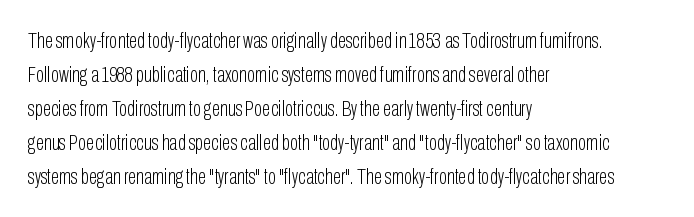
{"italic": "no", "bold": "no", "underline": "no", "align": "left", "line_spacing": "normal", "line_spacing_ratio": 1.54, "letter_spacing": "normal", "letter_spacing_em": 0.0, "glyph_px": 22}
